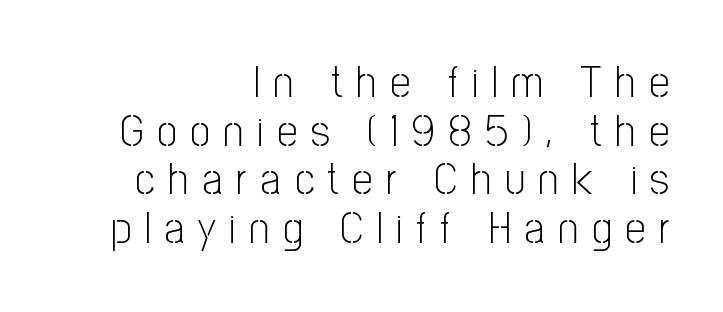
Each stroke keeps to a modest, everyday thickness or less. Underline: absent. Classification — sans serif. These lines huddle together more closely than default settings would place them. These lines are set flush right with a ragged left edge. Does the lettering tilt? It doesn't — this is upright.
